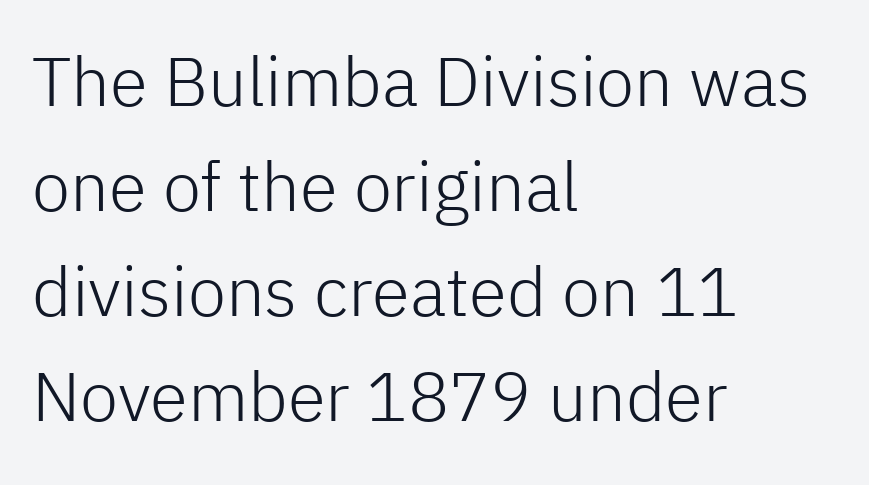
{"serif": "no", "italic": "no", "bold": "no", "weight": "light", "width": "normal", "stroke_contrast": "low", "x_height": "medium", "monospaced": "no", "underline": "no", "align": "left", "line_spacing": "normal", "line_spacing_ratio": 1.52, "letter_spacing": "normal", "letter_spacing_em": 0.0, "glyph_px": 69}
